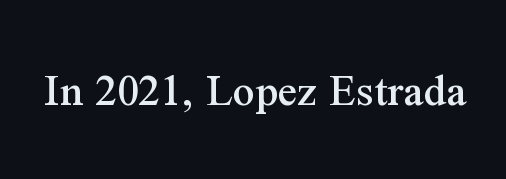
The designer went with a serif here, giving each stem small feet. This sample uses an upright cut, with every glyph sitting square on the baseline. Spacing verdict: proportional, widths tailored to each character. Short note: letters normally spaced.
